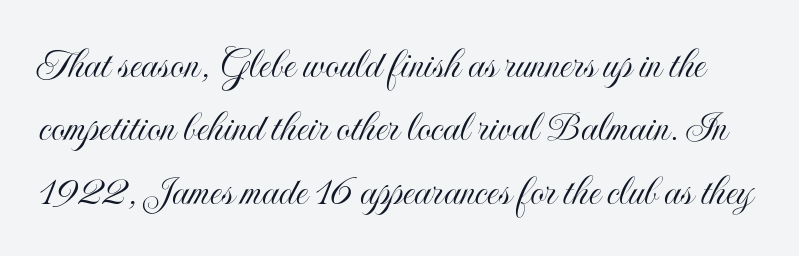
Character widths vary here, with narrow letters taking less room than wide ones. The horizontal fit of the characters is conventional and even. Interline gaps are of average width in this sample. Plain, unruled lines of type.
